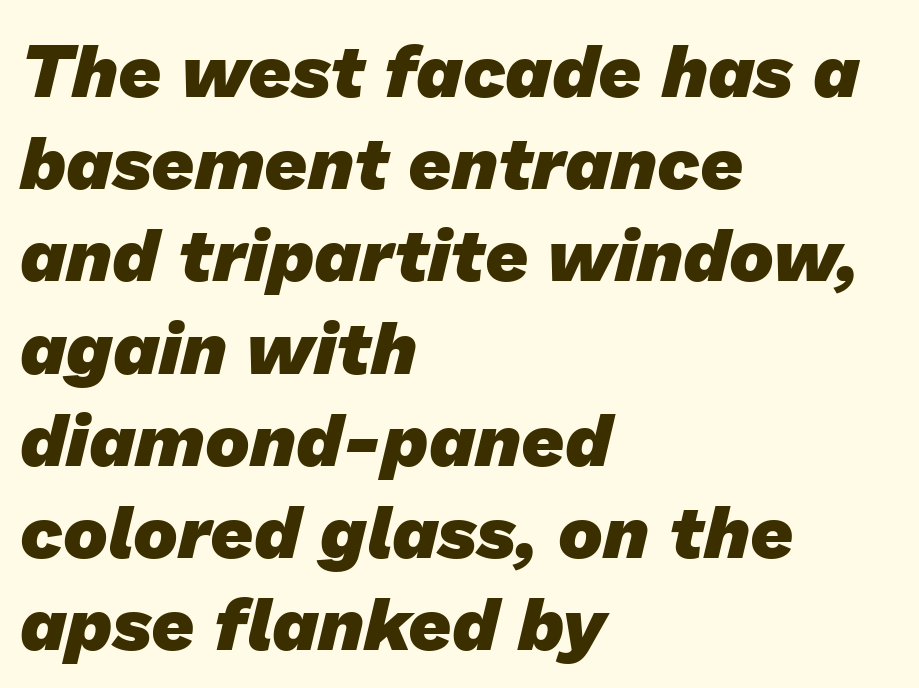
Glance below the letters and you will spot only blank space. The tracking reads as untouched default to a designer's eye. Each glyph is drawn with heavy, bold strokes. Which margin do the lines hug? The left one — the right edge is uneven. The rendering uses natural spacing where letterforms have individual widths. A sans-serif font was chosen for this passage.
